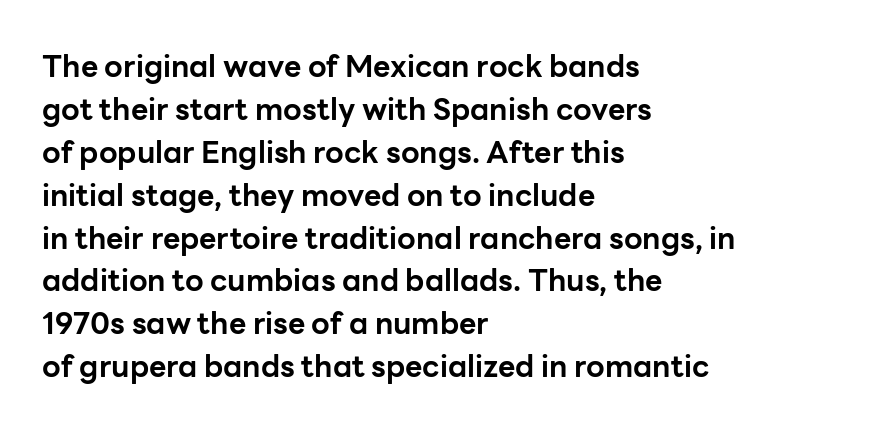
The image shows 30 px bold sans-serif type, upright; set left-aligned, normal line spacing (1.43x), normal letter spacing, not underlined; low stroke contrast and a medium x-height.
